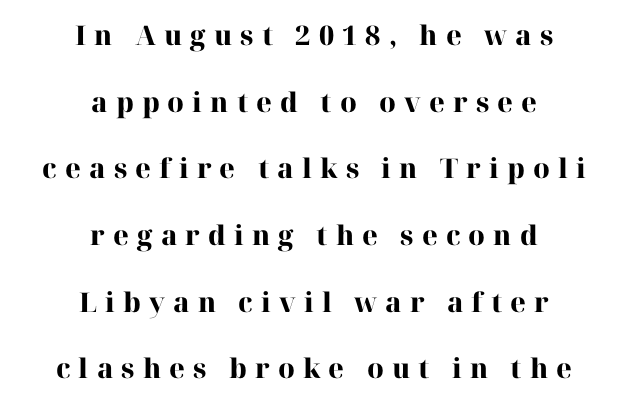
Q: Is the text bold? A: Yes.
Q: Is the text italic (slanted)? A: No, it is upright.
Q: Is the text underlined? A: No.
Q: How is the paragraph aligned? A: Centered.
Q: Is the spacing between letters normal or unusually wide? A: Unusually wide.
Q: Is the spacing between lines tight, normal or loose? A: Loose.
